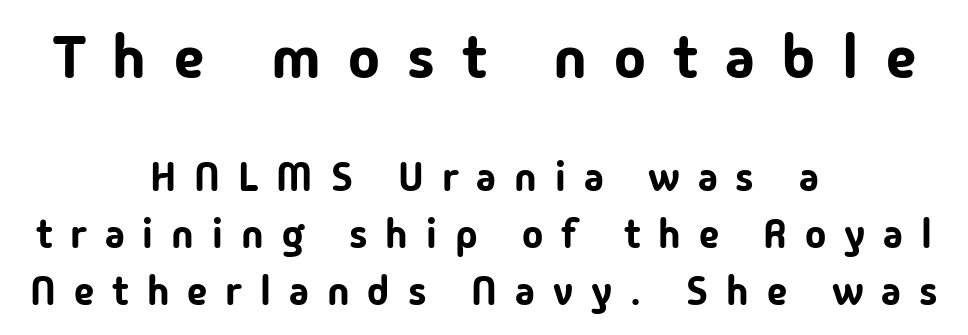
The image shows 60 px sans-serif type, upright; set centered, normal line spacing (1.42x), unusually wide letter spacing (+0.45 em), not underlined; the first (top) block is 1.5x larger; low stroke contrast and a medium x-height.
